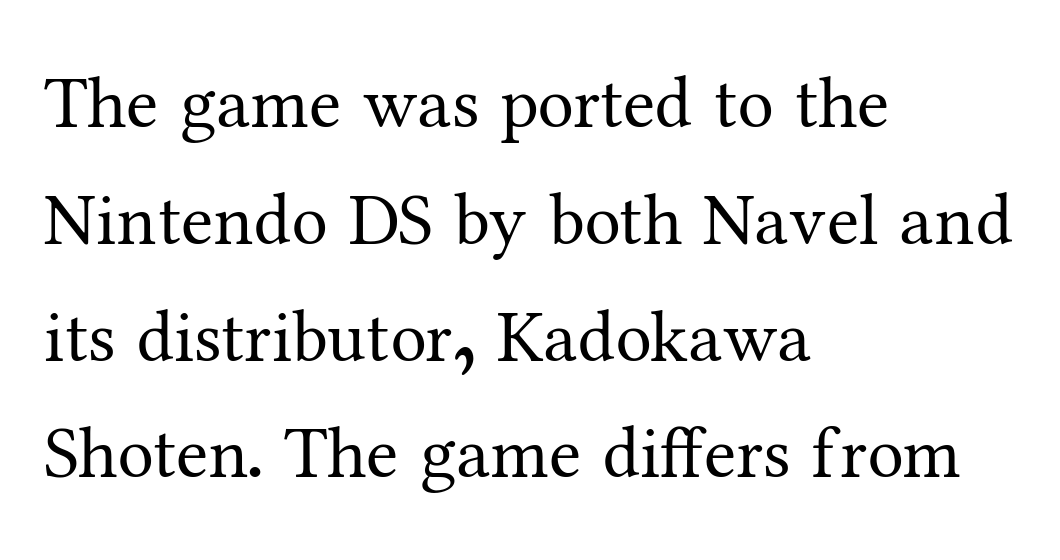
Q: Is the text bold? A: No.
Q: Is the text italic (slanted)? A: No, it is upright.
Q: Is the typeface a serif or a sans-serif typeface? A: Serif.
Q: Is the text underlined? A: No.
Q: How is the paragraph aligned? A: Left-aligned.
Q: Is the spacing between letters normal or unusually wide? A: Normal.
Q: Is the spacing between lines tight, normal or loose? A: Normal.
Q: Width (condensed, normal, or wide)? A: Normal.
Q: Stroke contrast? A: Medium.
Q: x-height? A: Medium.
Q: Monospaced? A: No.
